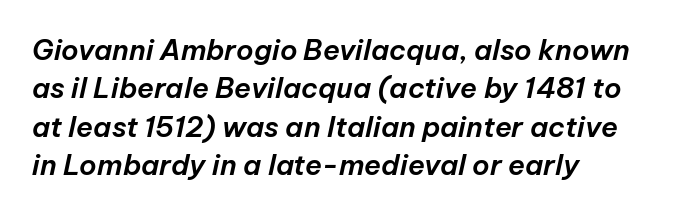
The passage shown is typed in a proportional face where columns would drift. The rendering keeps characters at their native spacing. Style check: oblique. The rows are spaced the way most documents space them. Line beginnings align vertically; line endings do not. Only glyphs here, with clear space below each row.
